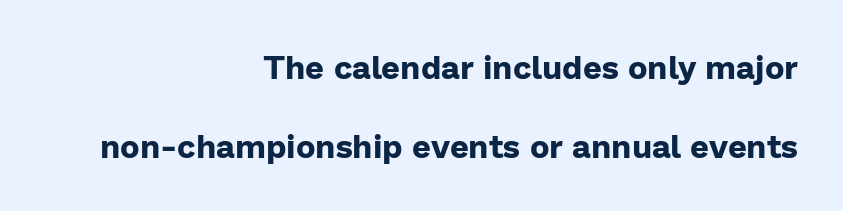
The image shows 33 px bold sans-serif type, upright; set right-aligned, loose line spacing (2.38x), normal letter spacing, not underlined; low stroke contrast and a medium x-height.
